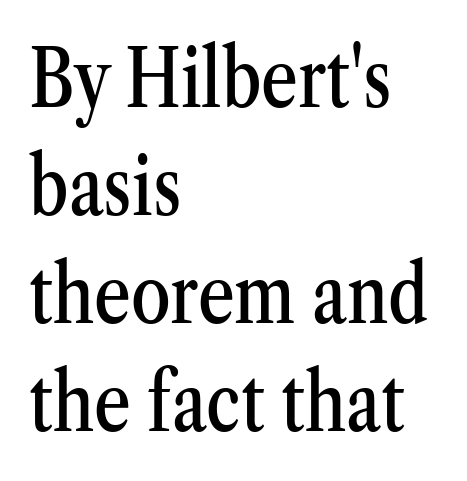
The image shows 80 px condensed serif type, upright; set left-aligned, normal line spacing (1.35x), normal letter spacing, not underlined; medium stroke contrast and a medium x-height.
